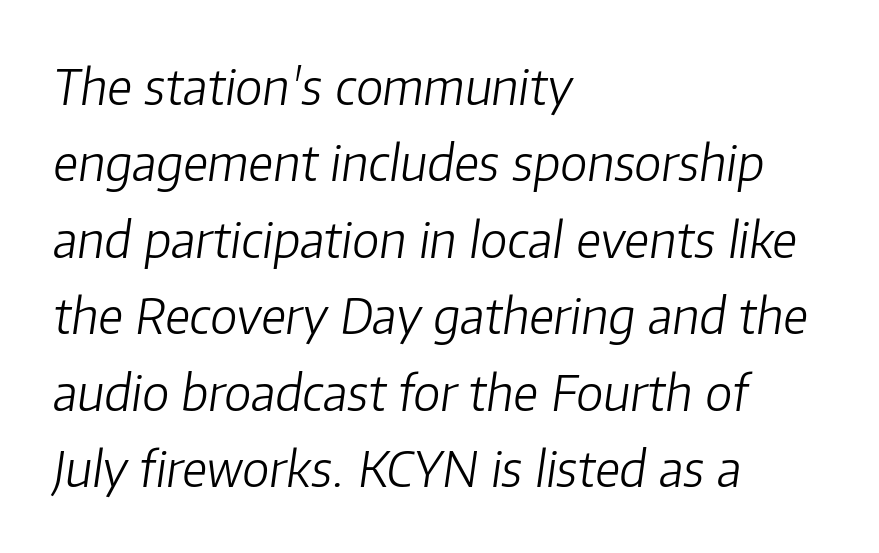
Q: Is the text bold? A: No.
Q: Is the text italic (slanted)? A: Yes, it leans right by about 8 degrees.
Q: Is the text underlined? A: No.
Q: How is the paragraph aligned? A: Left-aligned.
Q: Is the spacing between letters normal or unusually wide? A: Normal.
Q: Is the spacing between lines tight, normal or loose? A: Normal.
Q: Width (condensed, normal, or wide)? A: Normal.
Q: Stroke contrast? A: Low.
Q: x-height? A: Medium.
Q: Monospaced? A: No.
